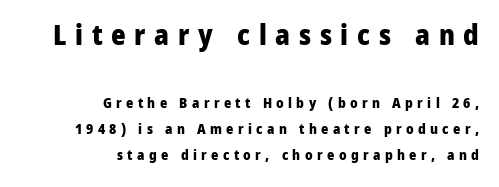
{"serif": "no", "italic": "no", "bold": "yes", "weight": "heavy", "width": "normal", "stroke_contrast": "low", "x_height": "medium", "monospaced": "no", "underline": "no", "align": "right", "line_spacing_ratio": 1.87, "letter_spacing": "wide", "letter_spacing_em": 0.31, "larger_block": "first", "size_ratio": 2.0, "glyph_px": 28}
